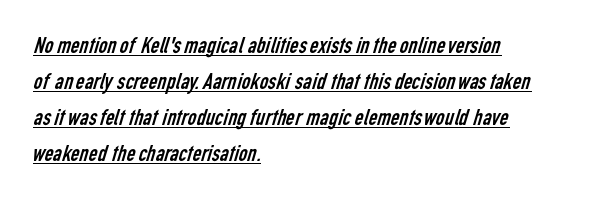
Quick note: underline on. This sample is left-justified, so line endings fall wherever the words run out. Does extra space separate the letters? No, they use regular spacing. No letter is thick-stroked: the sample isn't bold.
